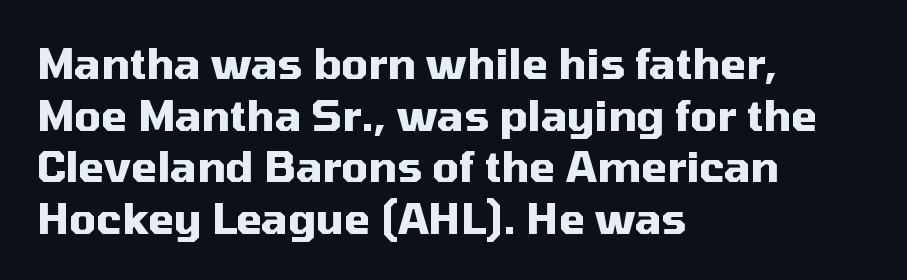
{"serif": "no", "italic": "no", "bold": "yes", "weight": "heavy", "width": "normal", "stroke_contrast": "medium", "x_height": "medium", "monospaced": "no", "underline": "no", "align": "left", "line_spacing_ratio": 1.23, "letter_spacing": "normal", "letter_spacing_em": 0.0, "glyph_px": 42}
